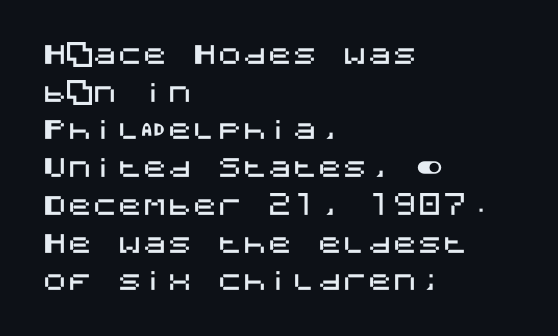
Q: Is the text italic (slanted)? A: No, it is upright.
Q: Is the text underlined? A: No.
Q: How is the paragraph aligned? A: Left-aligned.
Q: Is the spacing between letters normal or unusually wide? A: Normal.
Q: Is the spacing between lines tight, normal or loose? A: Normal.
